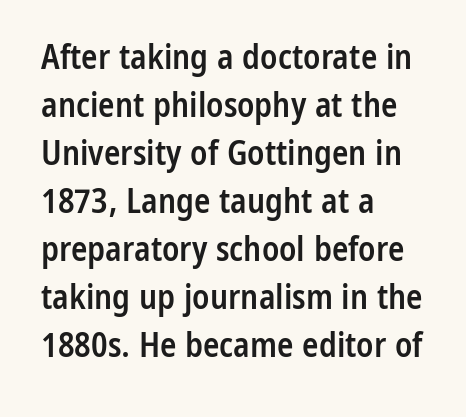
The image shows 34 px semibold, condensed sans-serif type, upright; set left-aligned, normal line spacing (1.41x), normal letter spacing, not underlined; low stroke contrast and a medium x-height.
